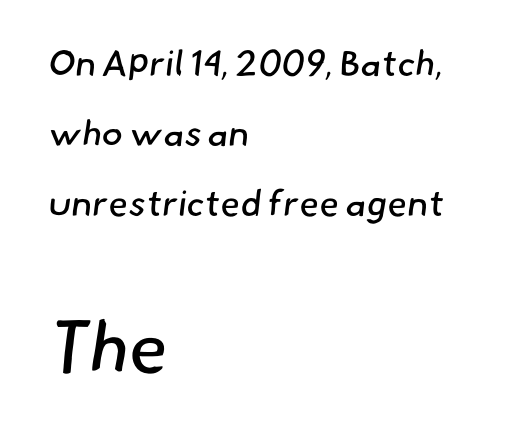
{"serif": "no", "bold": "no", "weight": "regular", "width": "normal", "stroke_contrast": "low", "x_height": "small", "monospaced": "no", "underline": "no", "align": "left", "line_spacing": "loose", "line_spacing_ratio": 1.95, "letter_spacing": "normal", "letter_spacing_em": 0.0, "larger_block": "second", "size_ratio": 2.0, "glyph_px": 72}
